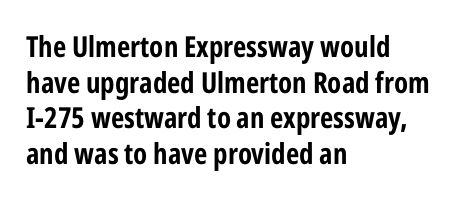
Q: Is the text bold? A: Yes.
Q: Is the text italic (slanted)? A: No, it is upright.
Q: Is the typeface a serif or a sans-serif typeface? A: Sans-serif.
Q: Is the text underlined? A: No.
Q: How is the paragraph aligned? A: Left-aligned.
Q: Is the spacing between letters normal or unusually wide? A: Normal.
Q: Width (condensed, normal, or wide)? A: Condensed.
Q: Stroke contrast? A: Low.
Q: x-height? A: Medium.
Q: Monospaced? A: No.
